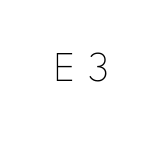
Caption: face not bold, strokes unweighted. Each letter keeps its own natural width here, so spacing adapts to shape. The font family rendered here belongs to the sans-serif group. Observe the wide spacing: letters keep a clear distance from each other.
